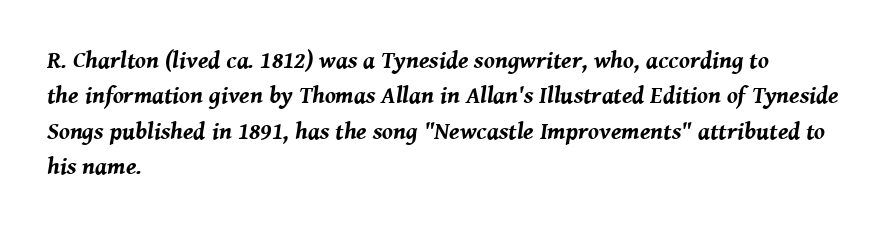
The line-height multiplier appears to be the usual default. This rendering features lettering with no underline. A full-strength bold gives these letters their thick strokes. Words appear dense and cohesive because spacing is normal. In CSS terms this would be text-align: left.
